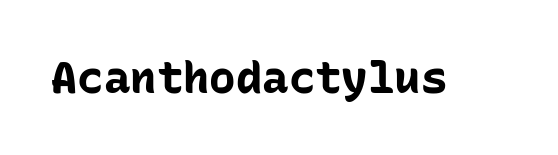
This sample has the even, mechanical cadence of fixed-width lettering. You can tell it's not italic because the verticals are truly vertical. Does the type have serifs? No, each stem ends abruptly. The passage shown is not underscored anywhere.
